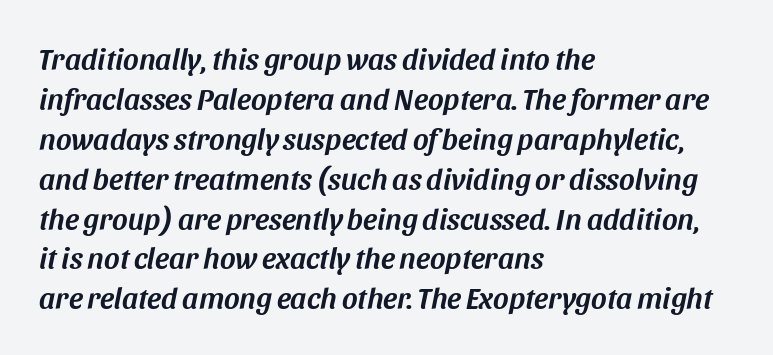
{"italic": "yes", "lean": "right", "slant_degrees": 11, "width": "normal", "stroke_contrast": "medium", "x_height": "large", "monospaced": "no", "underline": "no", "align": "left", "line_spacing": "normal", "line_spacing_ratio": 1.33, "letter_spacing": "normal", "letter_spacing_em": 0.0, "glyph_px": 30}
